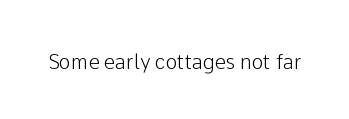
Q: Is the text italic (slanted)? A: No, it is upright.
Q: Is the text underlined? A: No.
Q: Is the spacing between letters normal or unusually wide? A: Normal.
